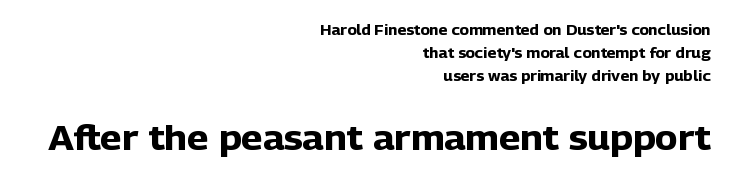
{"serif": "no", "italic": "no", "bold": "yes", "weight": "heavy", "width": "normal", "stroke_contrast": "low", "x_height": "medium", "monospaced": "no", "underline": "no", "align": "right", "line_spacing": "normal", "line_spacing_ratio": 1.65, "letter_spacing": "normal", "letter_spacing_em": 0.0, "larger_block": "second", "size_ratio": 2.43, "glyph_px": 34}
